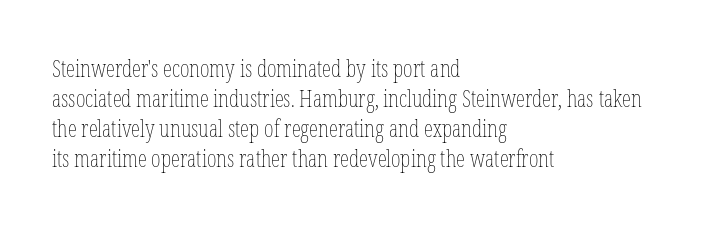
{"italic": "no", "bold": "no", "underline": "no", "align": "left", "line_spacing": "normal", "line_spacing_ratio": 1.31, "letter_spacing": "normal", "letter_spacing_em": 0.0, "glyph_px": 23}
